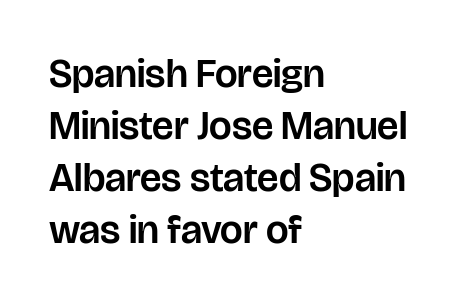
Q: Is the text italic (slanted)? A: No, it is upright.
Q: Is the typeface a serif or a sans-serif typeface? A: Sans-serif.
Q: Is the text underlined? A: No.
Q: How is the paragraph aligned? A: Left-aligned.
Q: Is the spacing between letters normal or unusually wide? A: Normal.
Q: Is the spacing between lines tight, normal or loose? A: Normal.
Q: Width (condensed, normal, or wide)? A: Normal.
Q: Stroke contrast? A: Low.
Q: x-height? A: Large.
Q: Monospaced? A: No.
